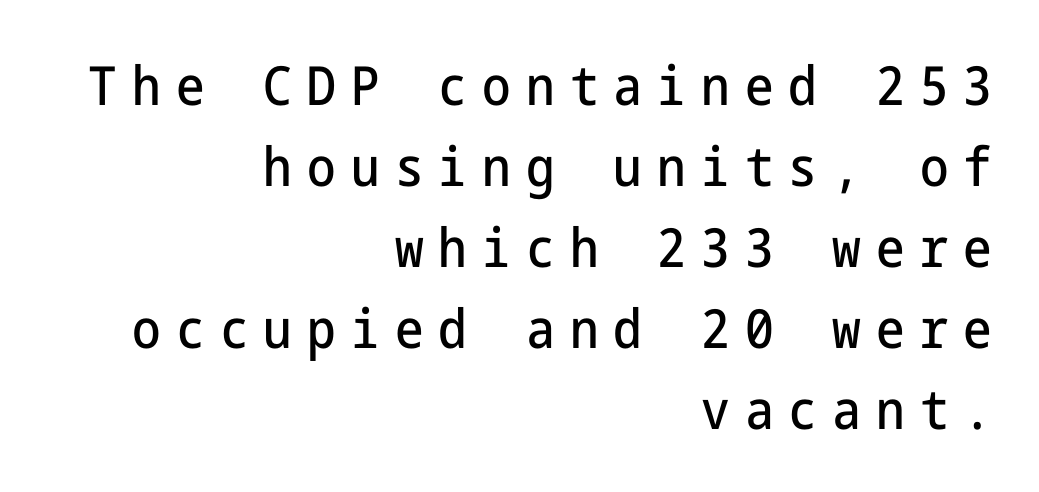
The image shows 54 px condensed sans-serif type, upright; set right-aligned, normal line spacing (1.5x), unusually wide letter spacing (+0.28 em), not underlined; low stroke contrast and a medium x-height.
